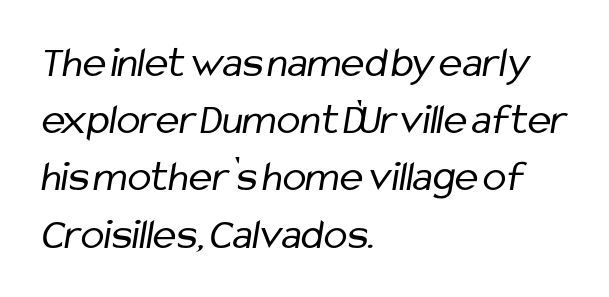
This rendering uses left alignment, leaving the right contour irregular. If you measured baseline to baseline, you'd find a middling distance. You can tell from the bare stems that sans-serif type was used. Think of a printed novel: that variable character pitch is what you see here.
